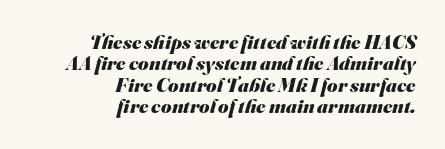
Q: Is the text bold? A: Yes.
Q: Is the text underlined? A: No.
Q: How is the paragraph aligned? A: Right-aligned.
Q: Is the spacing between letters normal or unusually wide? A: Normal.
Q: Is the spacing between lines tight, normal or loose? A: Tight.
